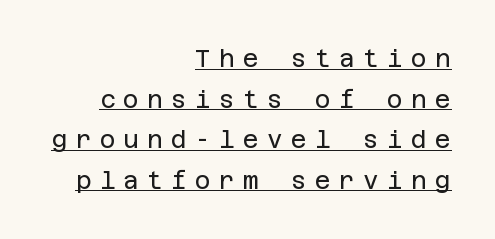
The image shows 24 px text type, upright; set right-aligned, normal line spacing (1.69x), unusually wide letter spacing (+0.35 em), underlined.
